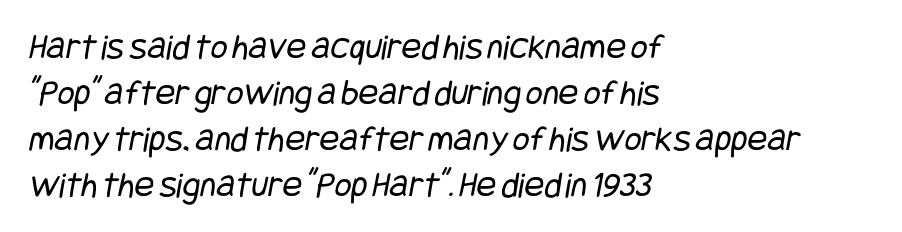
The image shows 37 px regular-weight, condensed sans-serif type; set left-aligned, line spacing 1.24x, normal letter spacing, not underlined; low stroke contrast and a large x-height.
